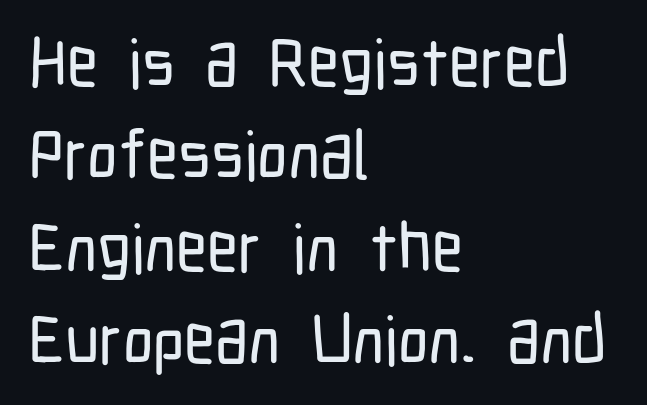
Q: Is the text italic (slanted)? A: No, it is upright.
Q: Is the typeface a serif or a sans-serif typeface? A: Sans-serif.
Q: Is the text underlined? A: No.
Q: How is the paragraph aligned? A: Left-aligned.
Q: Is the spacing between letters normal or unusually wide? A: Normal.
Q: Is the spacing between lines tight, normal or loose? A: Normal.
Q: Width (condensed, normal, or wide)? A: Condensed.
Q: Stroke contrast? A: Low.
Q: x-height? A: Medium.
Q: Monospaced? A: No.
